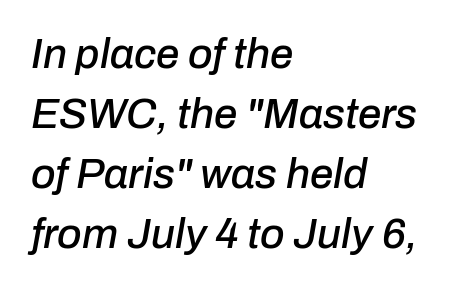
Q: Is the text italic (slanted)? A: Yes, it leans right by about 10 degrees.
Q: Is the text underlined? A: No.
Q: How is the paragraph aligned? A: Left-aligned.
Q: Is the spacing between letters normal or unusually wide? A: Normal.
Q: Is the spacing between lines tight, normal or loose? A: Normal.
Q: Width (condensed, normal, or wide)? A: Normal.
Q: Stroke contrast? A: Low.
Q: x-height? A: Medium.
Q: Monospaced? A: No.
